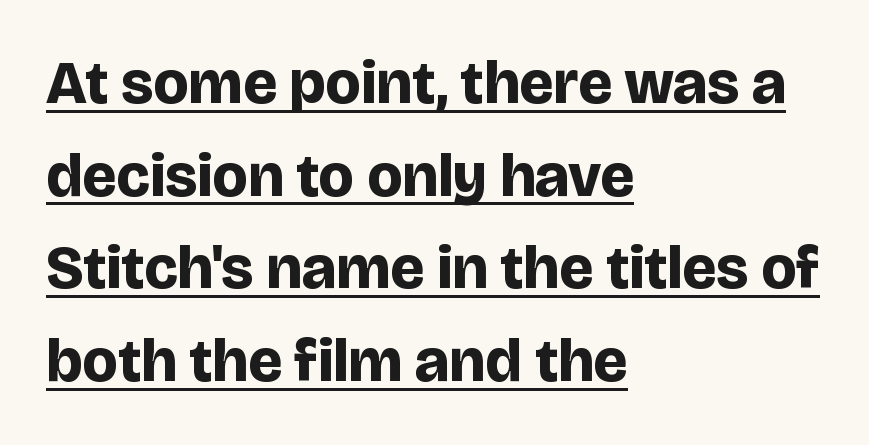
This sample is left-justified, so line endings fall wherever the words run out. Think of a printed novel: that variable character pitch is what you see here. Horizontal bands of white between lines are of average thickness. Is there an underline? Yes — a line sits under the letters.
